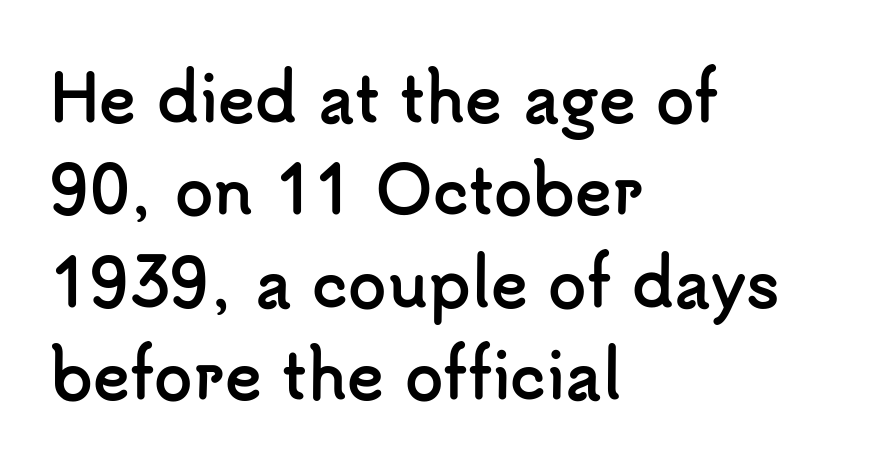
Here the glyphs are tracked normally, forming tight word shapes. Note: no serifs on the glyphs. In terms of leading, this rendering sits right in the middle. How heavy is the stroke? Heavy — this is a bold.
